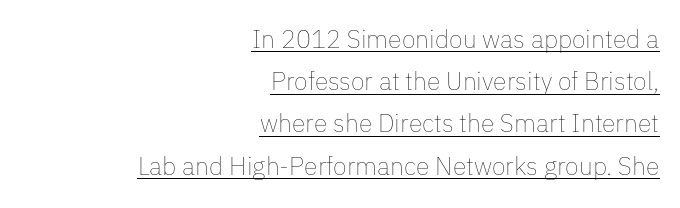
The image shows 25 px text type, upright; set right-aligned, normal line spacing (1.69x), normal letter spacing, underlined.
